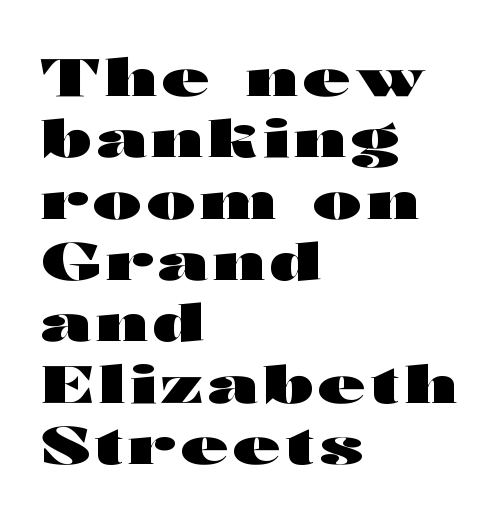
{"italic": "no", "bold": "yes", "weight": "heavy", "width": "wide", "stroke_contrast": "high", "x_height": "medium", "monospaced": "no", "underline": "no", "align": "left", "line_spacing_ratio": 1.18, "glyph_px": 52}
